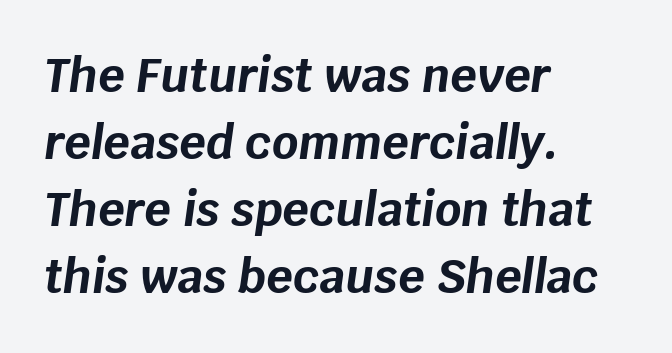
Inter-character spacing is left at the font's built-in metrics. Look at the stroke-to-counter ratio: heavy, a bold. Looks like regular typesetting: each glyph gets only the width it needs. Every character sits at an angle, as italics do. The gap between lines stays unmarked.
